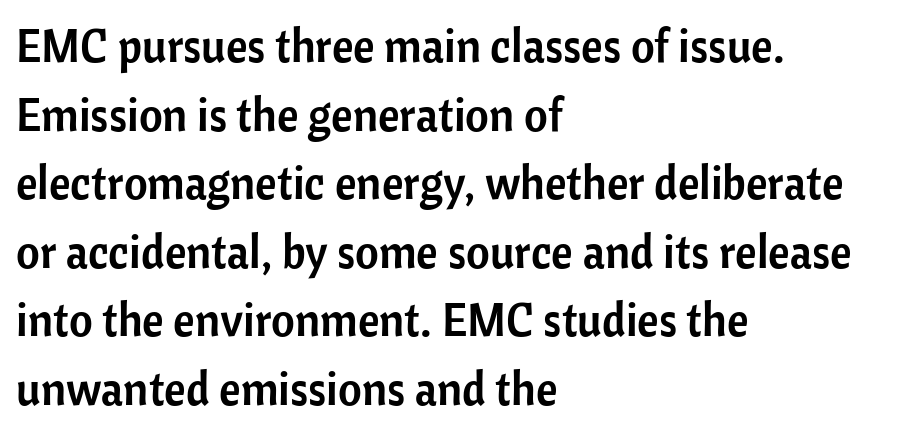
{"serif": "no", "italic": "no", "width": "normal", "stroke_contrast": "low", "x_height": "medium", "monospaced": "no", "underline": "no", "align": "left", "line_spacing": "normal", "line_spacing_ratio": 1.49, "letter_spacing": "normal", "letter_spacing_em": 0.0, "glyph_px": 46}
